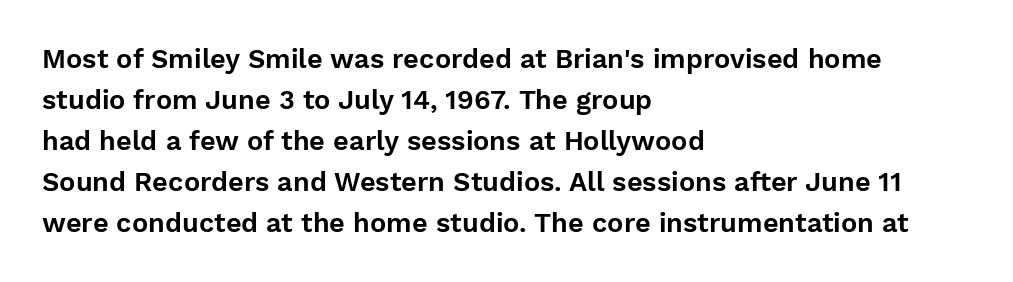
The image shows 27 px text type, upright; set left-aligned, normal line spacing (1.52x), normal letter spacing, not underlined.
